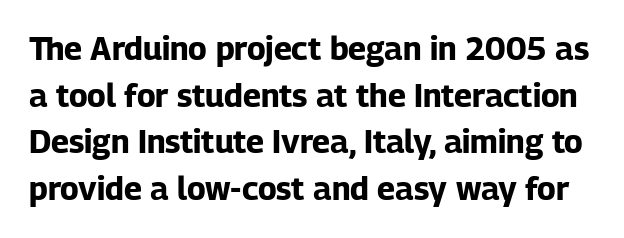
These words are printed bold, with thick strokes throughout. If you drew a line through each stem, it would be perfectly vertical. The rendering shows plain stroke endings on the letterforms — a sans-serif design. This sample has the flowing, uneven cadence of proportional lettering. The strip under each line holds only bare page.
